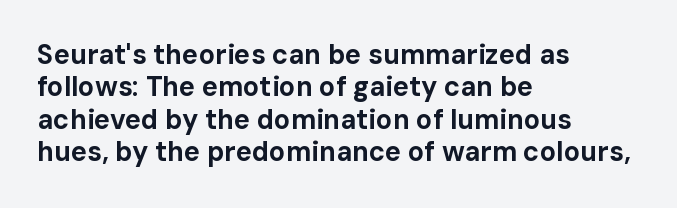
Q: Is the text bold? A: Yes.
Q: Is the text italic (slanted)? A: No, it is upright.
Q: Is the text underlined? A: No.
Q: How is the paragraph aligned? A: Left-aligned.
Q: Is the spacing between letters normal or unusually wide? A: Normal.
